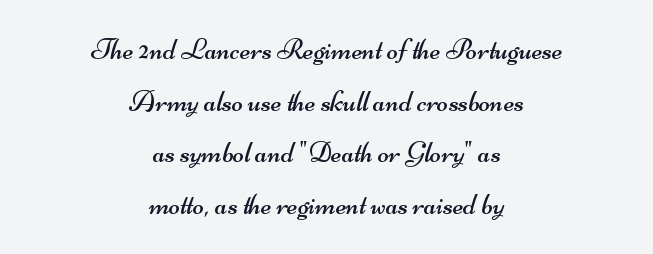
{"serif": "no", "bold": "no", "weight": "regular", "width": "wide", "stroke_contrast": "medium", "x_height": "small", "monospaced": "no", "underline": "no", "align": "center", "line_spacing_ratio": 1.72, "letter_spacing": "normal", "letter_spacing_em": 0.0, "glyph_px": 30}
